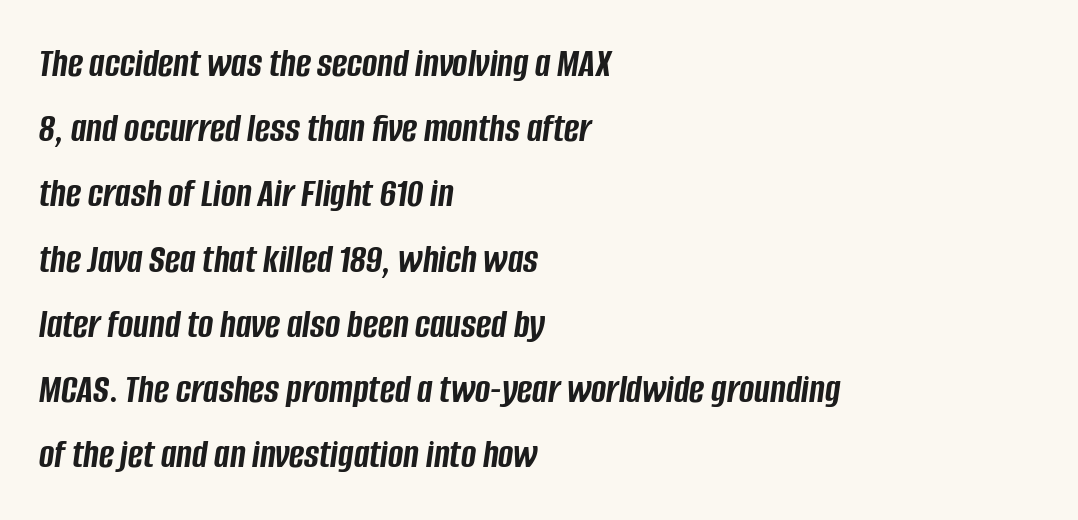
The image shows 41 px semibold, condensed type, italic (leaning right); set left-aligned, normal line spacing (1.59x), normal letter spacing, not underlined; low stroke contrast and a large x-height.
